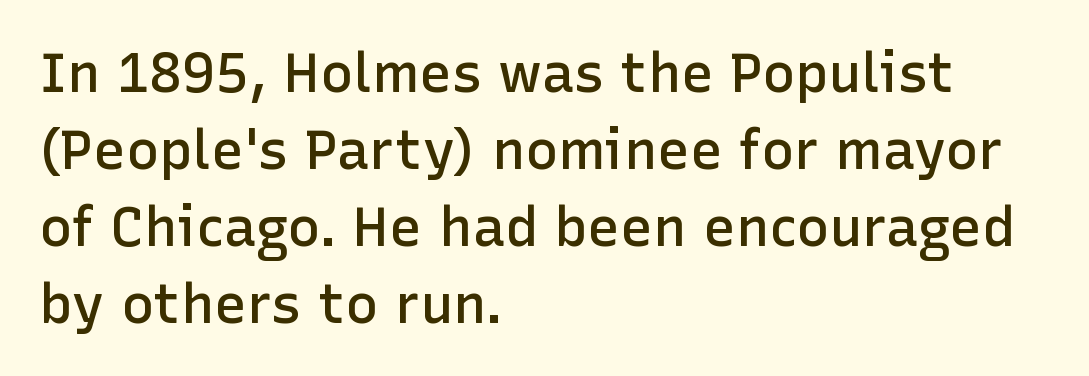
Q: Is the text bold? A: Semi-bold.
Q: Is the text italic (slanted)? A: No, it is upright.
Q: Is the typeface a serif or a sans-serif typeface? A: Sans-serif.
Q: Is the text underlined? A: No.
Q: How is the paragraph aligned? A: Left-aligned.
Q: Is the spacing between letters normal or unusually wide? A: Normal.
Q: Is the spacing between lines tight, normal or loose? A: Normal.
Q: Width (condensed, normal, or wide)? A: Normal.
Q: Stroke contrast? A: Low.
Q: x-height? A: Medium.
Q: Monospaced? A: No.
